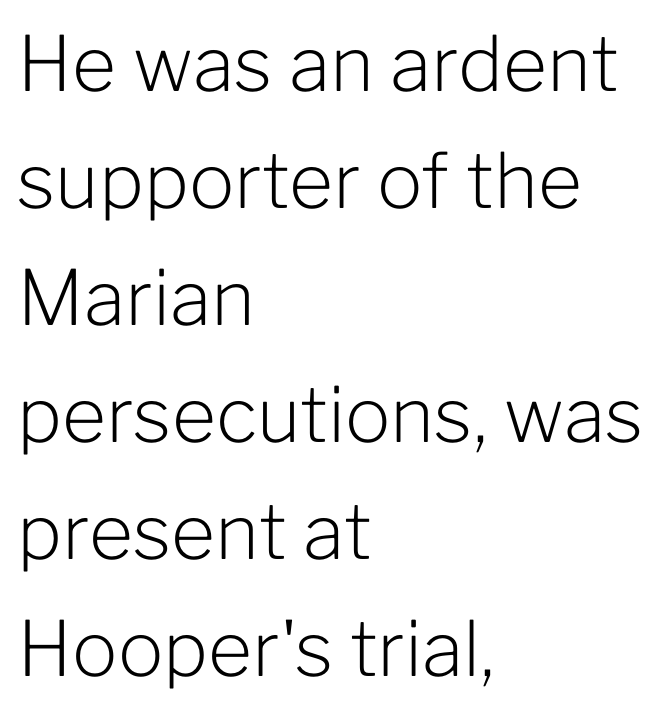
The image shows 76 px light sans-serif type, upright; set left-aligned, normal line spacing (1.54x), normal letter spacing, not underlined; low stroke contrast and a medium x-height.
